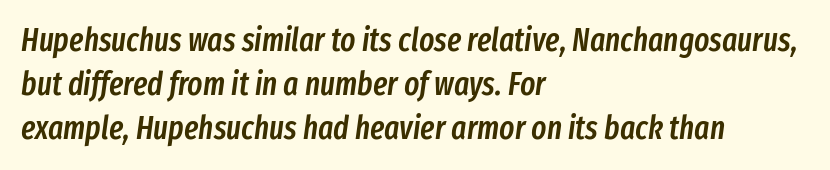
{"italic": "yes", "lean": "right", "slant_degrees": 8, "bold": "semi", "weight": "semibold", "width": "condensed", "stroke_contrast": "low", "x_height": "medium", "monospaced": "no", "underline": "no", "align": "left", "line_spacing": "normal", "line_spacing_ratio": 1.38, "letter_spacing": "normal", "letter_spacing_em": 0.0, "glyph_px": 32}
